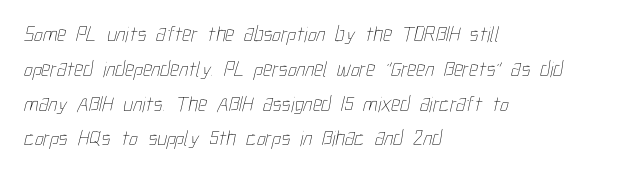
The image shows 22 px text type; set left-aligned, normal line spacing (1.58x), normal letter spacing, not underlined.
